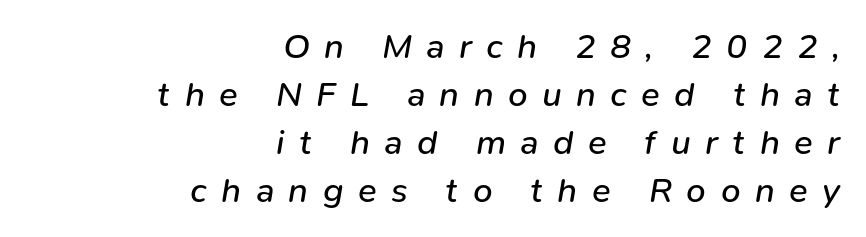
Q: Is the text bold? A: No.
Q: Is the text italic (slanted)? A: Yes, it leans right by about 9 degrees.
Q: Is the text underlined? A: No.
Q: How is the paragraph aligned? A: Right-aligned.
Q: Is the spacing between letters normal or unusually wide? A: Unusually wide.
Q: Is the spacing between lines tight, normal or loose? A: Normal.
Q: Width (condensed, normal, or wide)? A: Normal.
Q: Stroke contrast? A: Low.
Q: x-height? A: Medium.
Q: Monospaced? A: No.
